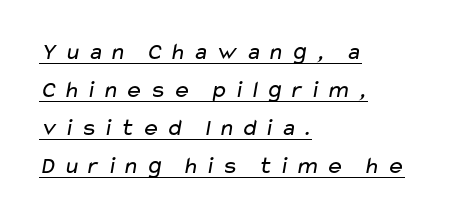
The image shows 24 px text type; set left-aligned, normal line spacing (1.59x), unusually wide letter spacing (+0.27 em), underlined.
